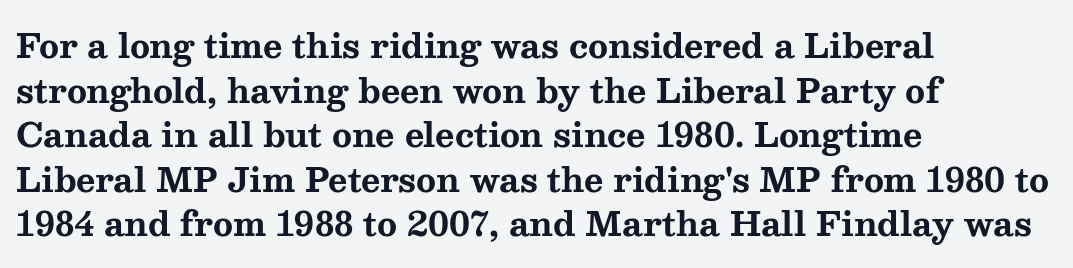
{"serif": "yes", "italic": "no", "bold": "yes", "weight": "bold", "width": "wide", "stroke_contrast": "medium", "x_height": "medium", "monospaced": "no", "underline": "no", "align": "left", "line_spacing": "normal", "line_spacing_ratio": 1.35, "letter_spacing": "normal", "letter_spacing_em": 0.0, "glyph_px": 33}
